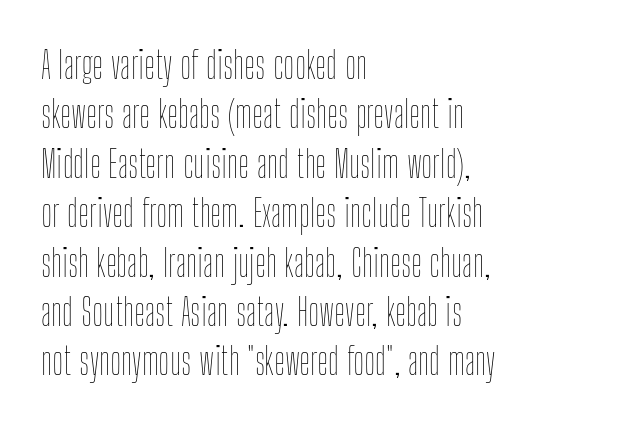
{"italic": "no", "bold": "no", "weight": "thin", "width": "condensed", "stroke_contrast": "low", "x_height": "medium", "monospaced": "no", "underline": "no", "align": "left", "line_spacing": "normal", "line_spacing_ratio": 1.3, "letter_spacing": "normal", "letter_spacing_em": 0.0, "glyph_px": 38}
